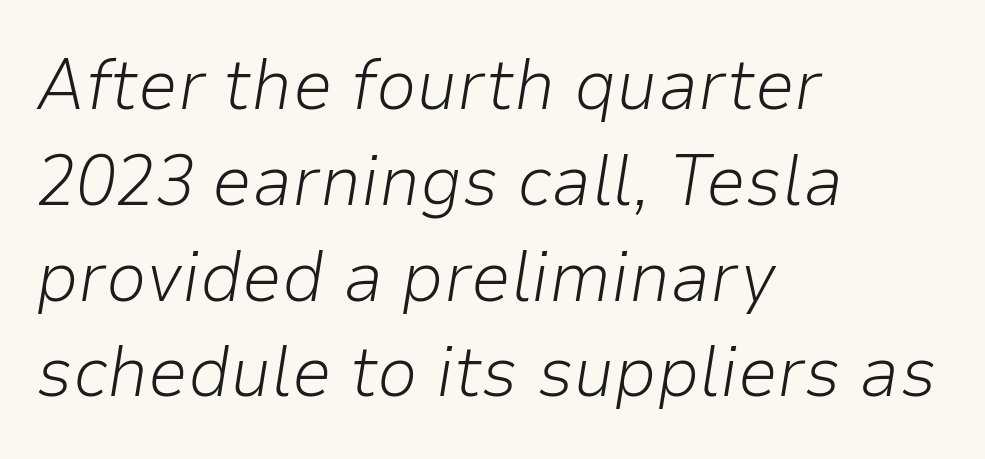
Q: Is the text bold? A: No.
Q: Is the text italic (slanted)? A: Yes, it leans right by about 9 degrees.
Q: Is the text underlined? A: No.
Q: How is the paragraph aligned? A: Left-aligned.
Q: Is the spacing between letters normal or unusually wide? A: Normal.
Q: Is the spacing between lines tight, normal or loose? A: Normal.
Q: Width (condensed, normal, or wide)? A: Normal.
Q: Stroke contrast? A: Low.
Q: x-height? A: Medium.
Q: Monospaced? A: No.
